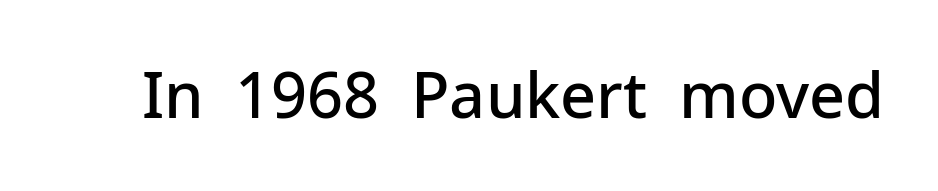
{"serif": "no", "italic": "no", "bold": "semi", "weight": "semibold", "width": "normal", "stroke_contrast": "low", "x_height": "medium", "monospaced": "no", "underline": "no", "letter_spacing": "normal", "letter_spacing_em": 0.0, "glyph_px": 63}
